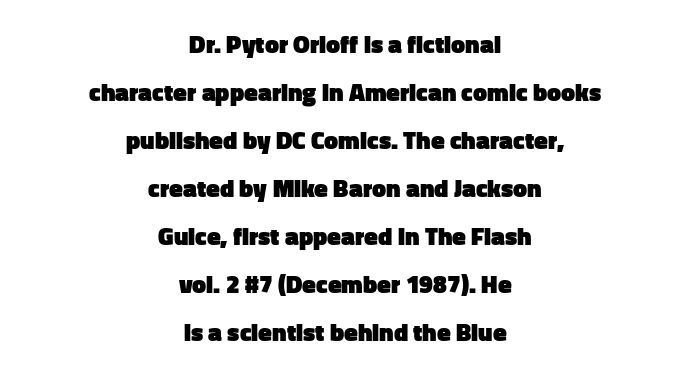
The image shows 25 px bold type, upright; set centered, loose line spacing (1.92x), normal letter spacing, not underlined.
